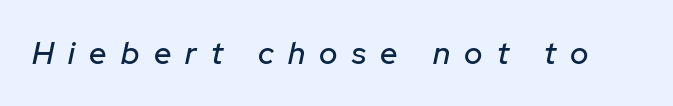
Q: Is the text italic (slanted)? A: Yes, it leans right by about 12 degrees.
Q: Is the text underlined? A: No.
Q: Is the spacing between letters normal or unusually wide? A: Unusually wide.
Q: Width (condensed, normal, or wide)? A: Normal.
Q: Stroke contrast? A: Low.
Q: x-height? A: Medium.
Q: Monospaced? A: No.
